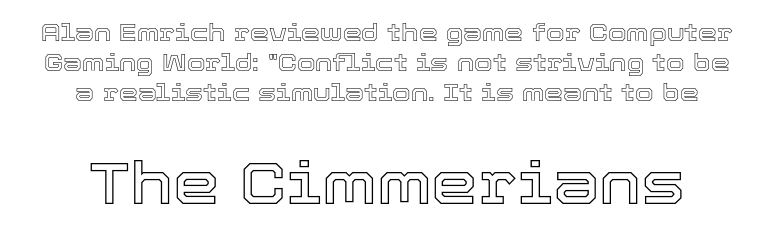
Q: Is the text italic (slanted)? A: No, it is upright.
Q: Is the text underlined? A: No.
Q: Is the spacing between letters normal or unusually wide? A: Normal.
Q: Which block of text is set in a larger size, the first (top) or the second (bottom)? A: The second (bottom) one.
Q: Width (condensed, normal, or wide)? A: Normal.
Q: x-height? A: Medium.
Q: Monospaced? A: No.
